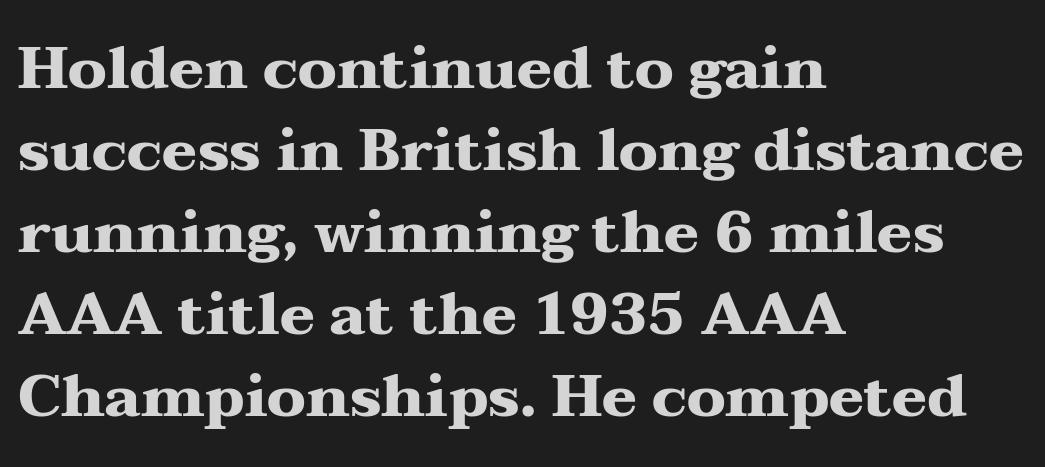
{"serif": "yes", "italic": "no", "bold": "yes", "weight": "heavy", "width": "wide", "stroke_contrast": "medium", "x_height": "medium", "monospaced": "no", "underline": "no", "align": "left", "line_spacing": "normal", "line_spacing_ratio": 1.39, "letter_spacing": "normal", "letter_spacing_em": 0.0, "glyph_px": 59}
